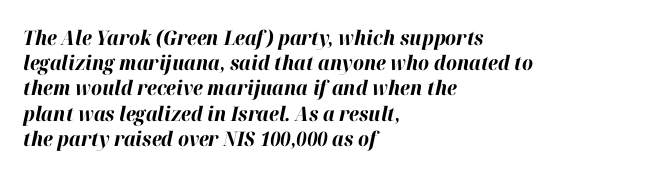
Q: Is the text bold? A: Yes.
Q: Is the text italic (slanted)? A: Yes, it leans right by about 12 degrees.
Q: Is the text underlined? A: No.
Q: How is the paragraph aligned? A: Left-aligned.
Q: Is the spacing between letters normal or unusually wide? A: Normal.
Q: Is the spacing between lines tight, normal or loose? A: Normal.
